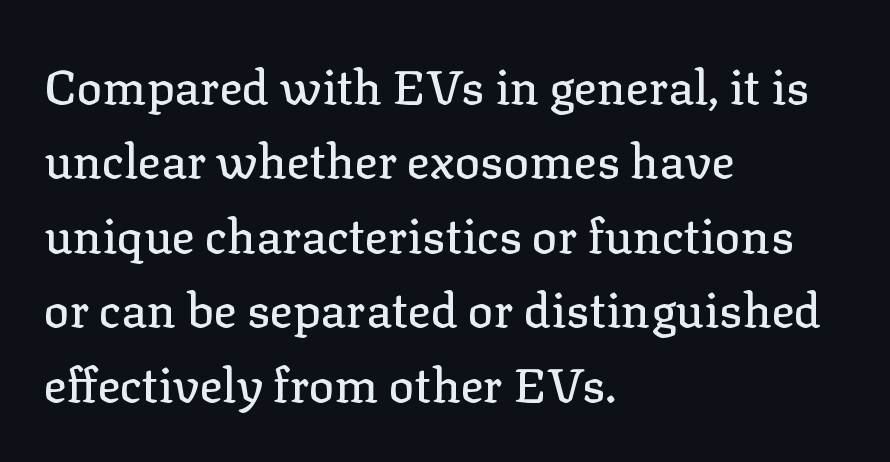
The glyphs are unaccompanied by any horizontal stroke below them. Type style note: has serifs. The paragraph has a hard left edge and a soft right edge. A typesetter would call this proportional, since set widths differ per character. The letters sit at their default tracking, neither squeezed nor spread.
